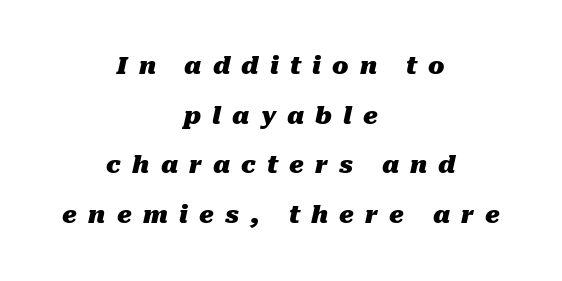
The image shows 24 px bold type, italic (leaning right); set centered, loose line spacing (2.07x), unusually wide letter spacing (+0.47 em), not underlined.
